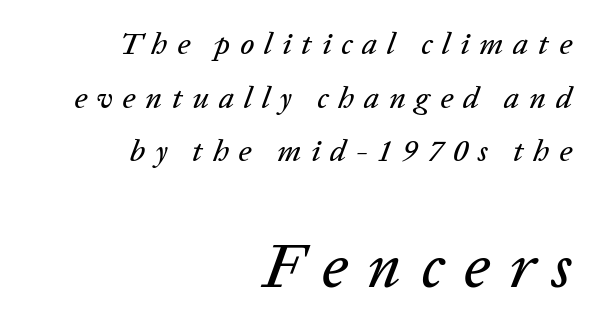
Q: Is the text italic (slanted)? A: Yes, it leans right by about 20 degrees.
Q: Is the text underlined? A: No.
Q: How is the paragraph aligned? A: Right-aligned.
Q: Is the spacing between letters normal or unusually wide? A: Unusually wide.
Q: Which block of text is set in a larger size, the first (top) or the second (bottom)? A: The second (bottom) one.
Q: Width (condensed, normal, or wide)? A: Normal.
Q: Stroke contrast? A: Low.
Q: x-height? A: Medium.
Q: Monospaced? A: No.
